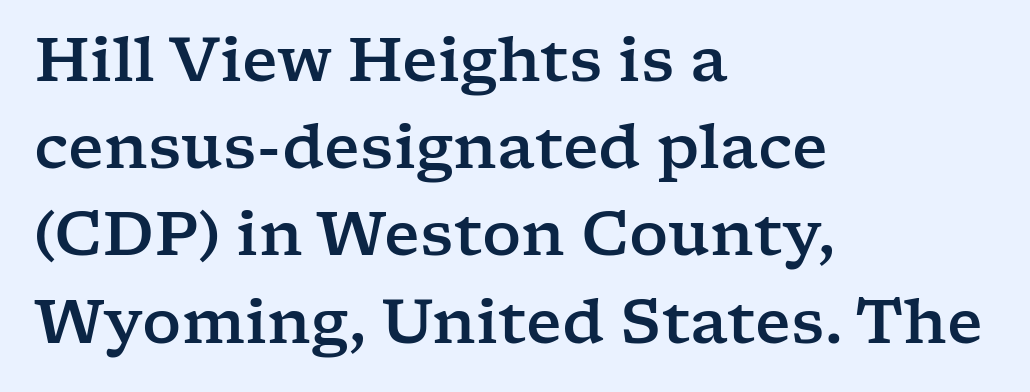
{"serif": "yes", "italic": "no", "width": "wide", "stroke_contrast": "low", "x_height": "medium", "monospaced": "no", "underline": "no", "align": "left", "line_spacing": "normal", "line_spacing_ratio": 1.43, "letter_spacing": "normal", "letter_spacing_em": 0.0, "glyph_px": 61}
